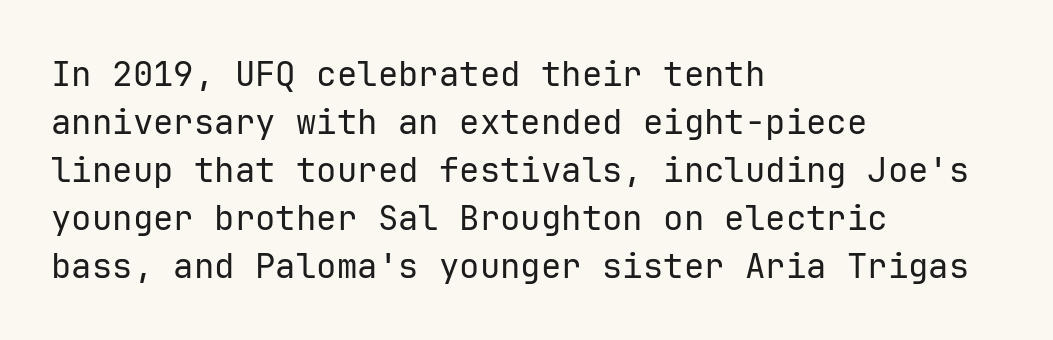
{"serif": "no", "italic": "no", "bold": "no", "weight": "regular", "width": "normal", "stroke_contrast": "low", "x_height": "medium", "monospaced": "yes", "underline": "no", "align": "left", "line_spacing": "normal", "line_spacing_ratio": 1.41, "letter_spacing": "normal", "letter_spacing_em": 0.0, "glyph_px": 34}
